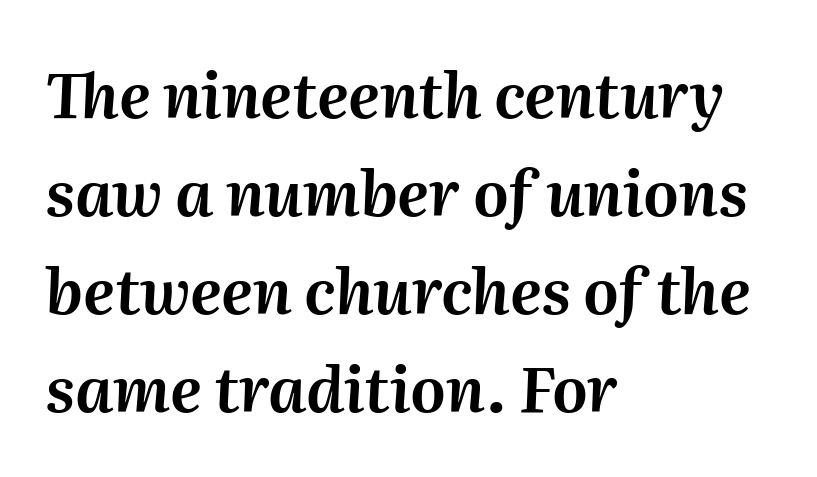
The image shows 62 px text type, italic (leaning right); set left-aligned, normal line spacing (1.58x), normal letter spacing, not underlined; medium stroke contrast and a medium x-height.
